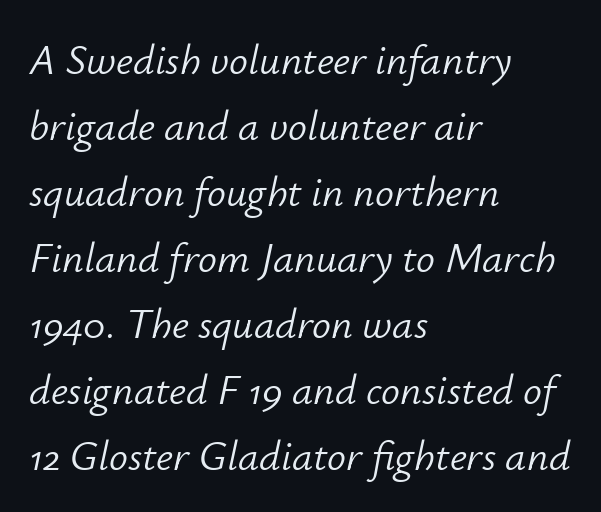
The image shows 42 px light type, italic (leaning right); set left-aligned, normal line spacing (1.57x), normal letter spacing, not underlined; low stroke contrast and a small x-height.
